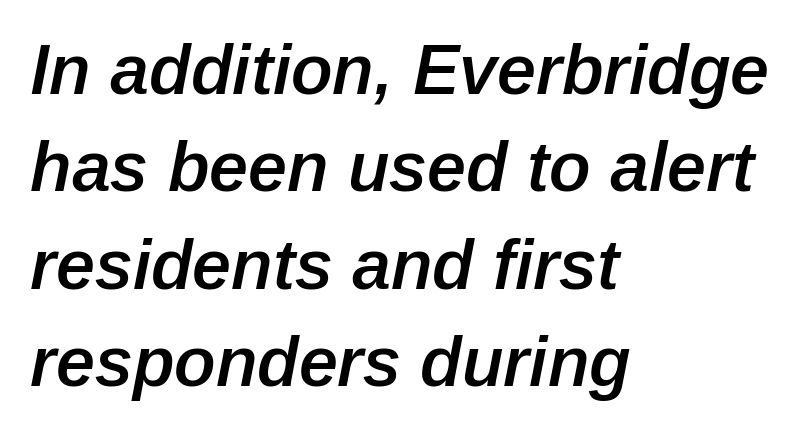
Q: Is the text bold? A: Semi-bold.
Q: Is the text italic (slanted)? A: Yes, it leans right by about 12 degrees.
Q: Is the text underlined? A: No.
Q: How is the paragraph aligned? A: Left-aligned.
Q: Is the spacing between letters normal or unusually wide? A: Normal.
Q: Is the spacing between lines tight, normal or loose? A: Normal.
Q: Width (condensed, normal, or wide)? A: Normal.
Q: Stroke contrast? A: Low.
Q: x-height? A: Medium.
Q: Monospaced? A: No.
